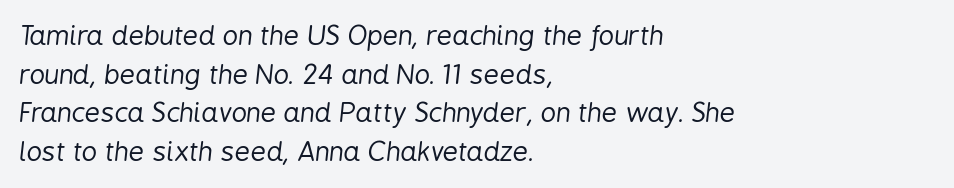
{"italic": "yes", "lean": "right", "slant_degrees": 6, "bold": "no", "underline": "no", "align": "left", "line_spacing": "normal", "line_spacing_ratio": 1.43, "letter_spacing": "normal", "letter_spacing_em": 0.0, "glyph_px": 27}
